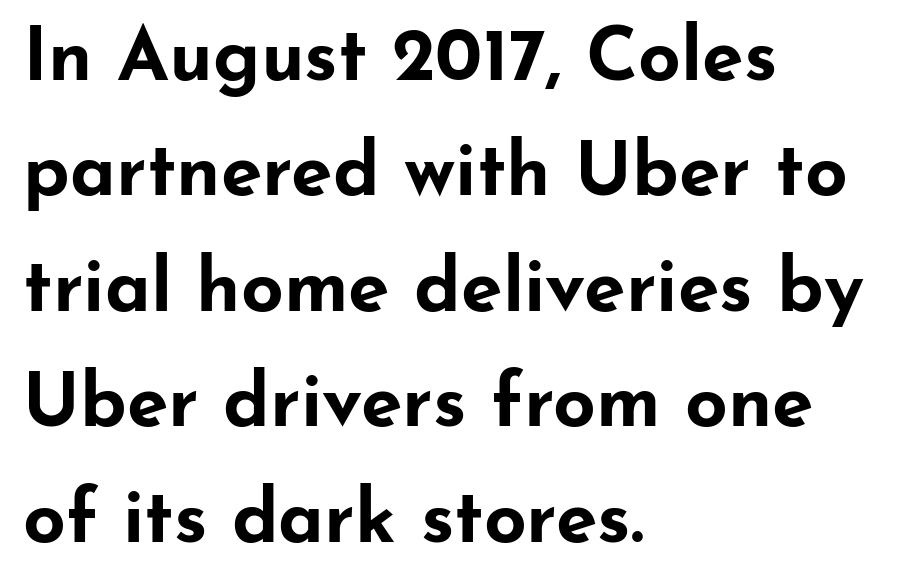
The image shows 75 px bold, wide sans-serif type, upright; set left-aligned, normal line spacing (1.54x), normal letter spacing, not underlined; low stroke contrast and a small x-height.
